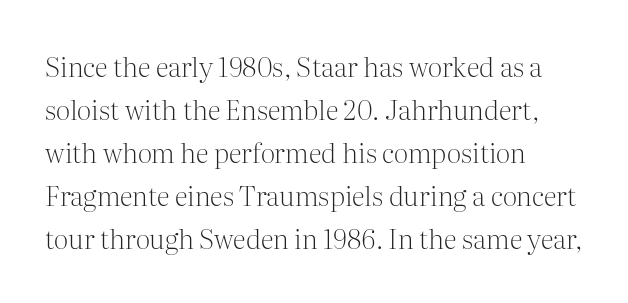
Line beginnings align vertically; line endings do not. Quick note: not italic, upright. No chunkiness to these letters — they're not bold. Default kerning and tracking; the words read as compact shapes.
